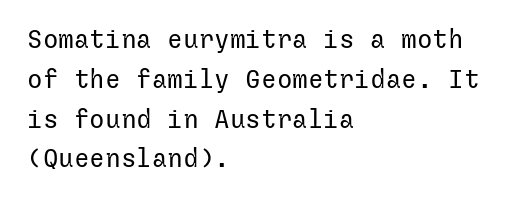
Q: Is the text bold? A: No.
Q: Is the text italic (slanted)? A: No, it is upright.
Q: Is the text underlined? A: No.
Q: How is the paragraph aligned? A: Left-aligned.
Q: Is the spacing between letters normal or unusually wide? A: Normal.
Q: Is the spacing between lines tight, normal or loose? A: Normal.
